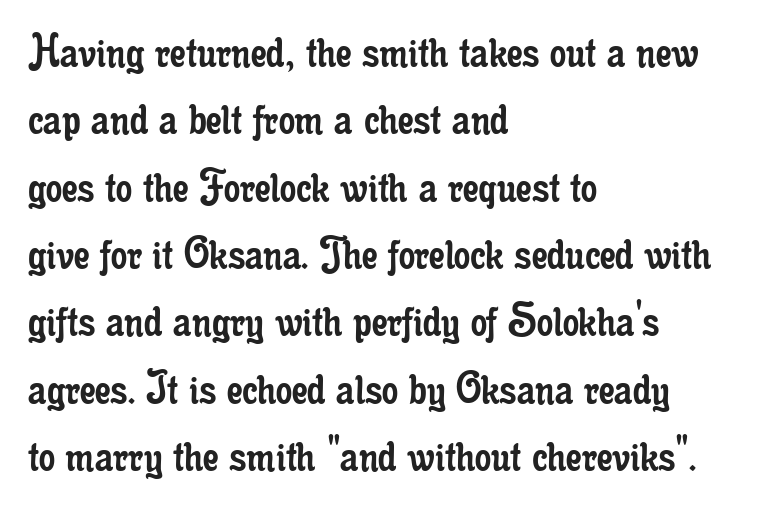
The image shows 51 px regular-weight, condensed serif type, upright; set left-aligned, normal line spacing (1.32x), normal letter spacing, not underlined; low stroke contrast and a small x-height.
